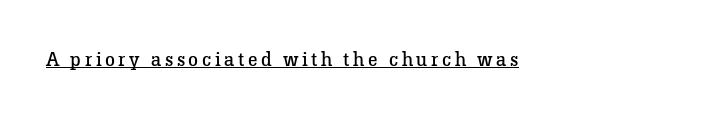
Q: Is the text bold? A: No.
Q: Is the text italic (slanted)? A: No, it is upright.
Q: Is the text underlined? A: Yes.
